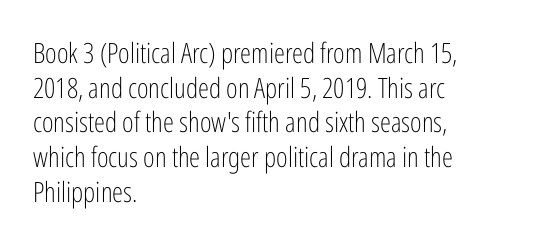
The specimen reads as upright at a glance. Honestly, there is no underline to notice here at all. The passage shown is typeset with a sans-serif family. Look at the tracking — it's just the regular setting, nothing added.
